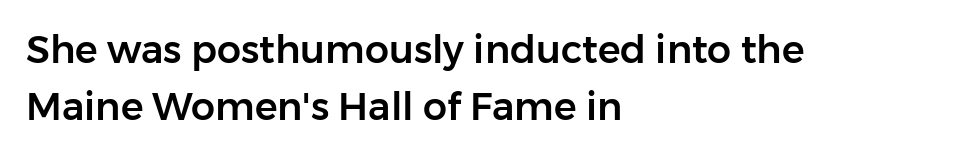
{"serif": "no", "italic": "no", "width": "normal", "stroke_contrast": "low", "x_height": "medium", "monospaced": "no", "underline": "no", "align": "left", "line_spacing": "normal", "line_spacing_ratio": 1.49, "letter_spacing": "normal", "letter_spacing_em": 0.0, "glyph_px": 38}
